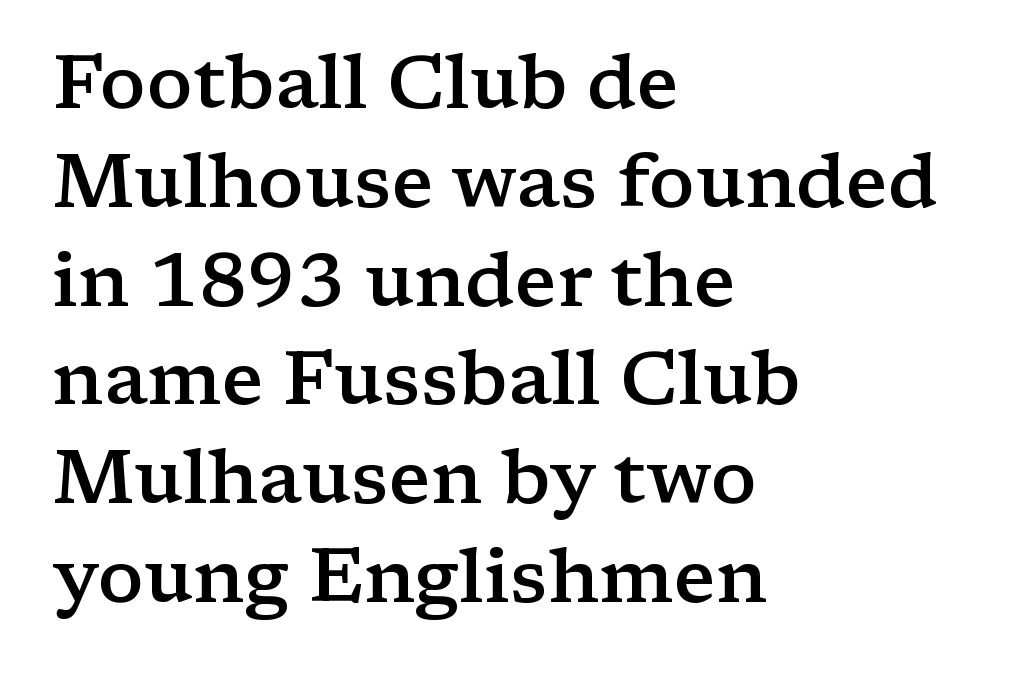
Classification — serif. The rendering anchors every line to the left-hand side. A typesetter would call this zero additional tracking. Does the weight exceed regular? Yes, but only to semibold. Does the leading feel generous? No, just average. Posture: vertical.
